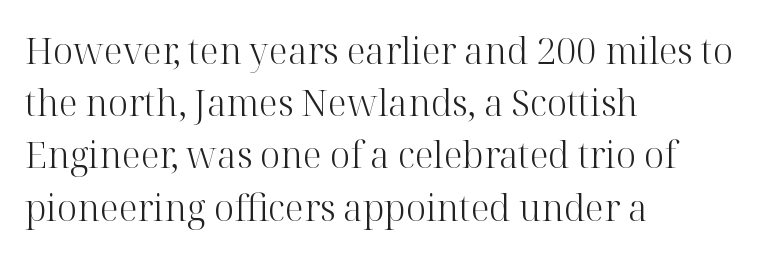
{"serif": "yes", "italic": "no", "bold": "no", "weight": "light", "width": "normal", "stroke_contrast": "high", "x_height": "medium", "monospaced": "no", "underline": "no", "align": "left", "line_spacing": "normal", "line_spacing_ratio": 1.45, "letter_spacing": "normal", "letter_spacing_em": 0.0, "glyph_px": 36}
